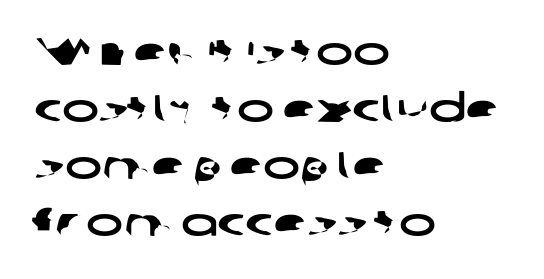
Q: Is the typeface a serif or a sans-serif typeface? A: Sans-serif.
Q: Is the text underlined? A: No.
Q: How is the paragraph aligned? A: Left-aligned.
Q: Is the spacing between letters normal or unusually wide? A: Normal.
Q: Is the spacing between lines tight, normal or loose? A: Normal.
Q: Width (condensed, normal, or wide)? A: Wide.
Q: Stroke contrast? A: Low.
Q: x-height? A: Medium.
Q: Monospaced? A: No.
